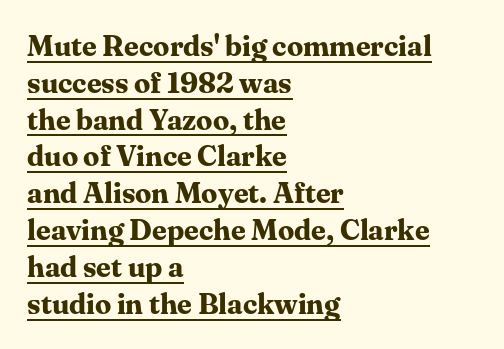
The image shows 29 px bold serif type, upright; set left-aligned, normal line spacing (1.27x), normal letter spacing, underlined; medium stroke contrast and a medium x-height.
